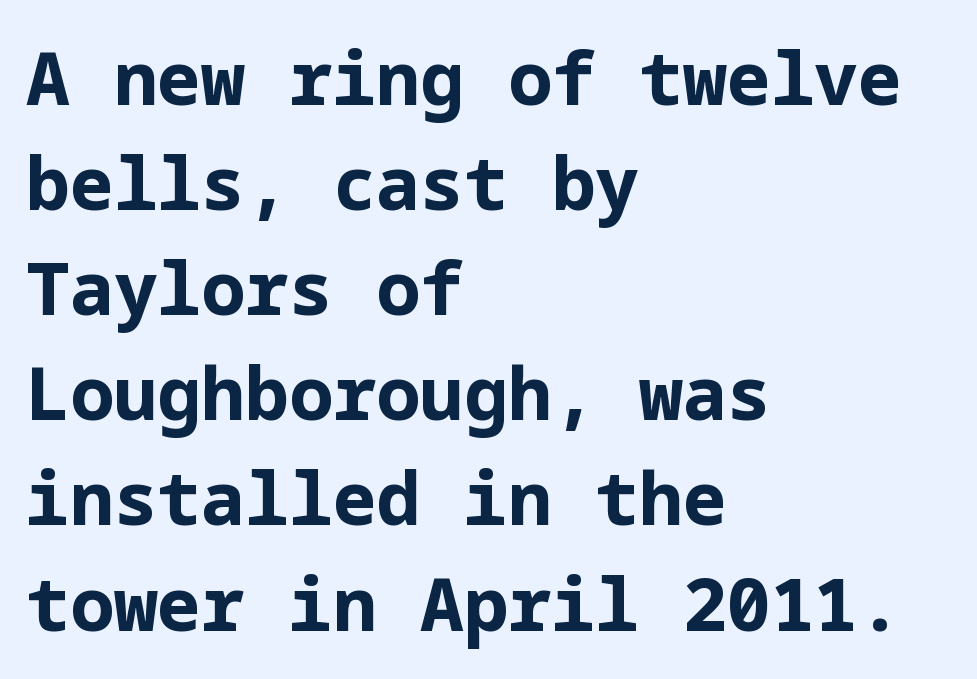
Q: Is the text bold? A: Yes.
Q: Is the text italic (slanted)? A: No, it is upright.
Q: Is the typeface a serif or a sans-serif typeface? A: Sans-serif.
Q: Is the text underlined? A: No.
Q: How is the paragraph aligned? A: Left-aligned.
Q: Is the spacing between letters normal or unusually wide? A: Normal.
Q: Is the spacing between lines tight, normal or loose? A: Normal.
Q: Width (condensed, normal, or wide)? A: Normal.
Q: Stroke contrast? A: Low.
Q: x-height? A: Medium.
